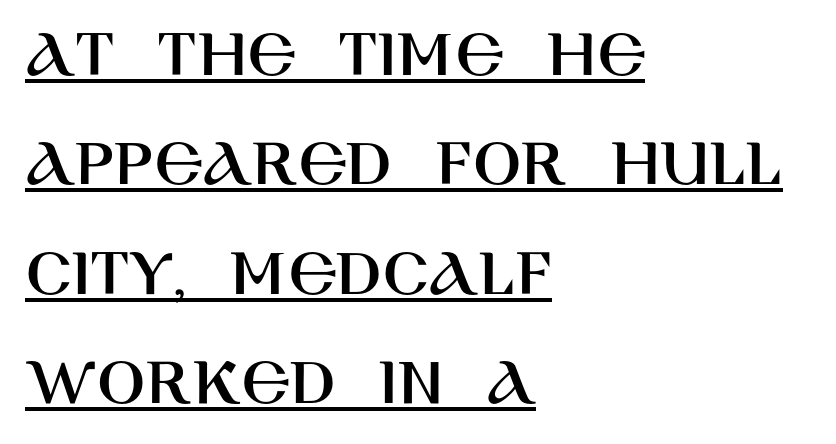
Q: Is the text italic (slanted)? A: No, it is upright.
Q: Is the typeface a serif or a sans-serif typeface? A: Sans-serif.
Q: Is the text underlined? A: Yes.
Q: How is the paragraph aligned? A: Left-aligned.
Q: Is the spacing between letters normal or unusually wide? A: Normal.
Q: Is the spacing between lines tight, normal or loose? A: Normal.
Q: Width (condensed, normal, or wide)? A: Normal.
Q: Stroke contrast? A: High.
Q: x-height? A: Large.
Q: Monospaced? A: No.
